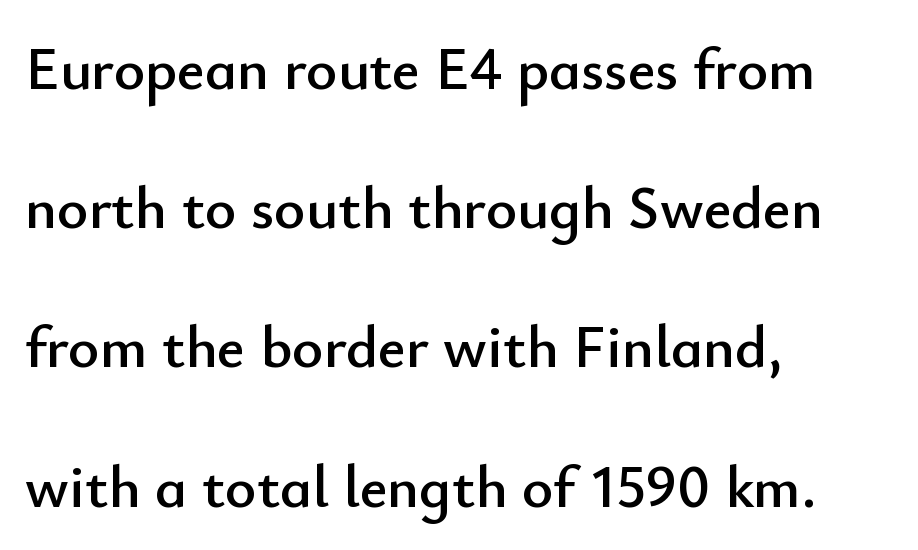
Q: Is the text italic (slanted)? A: No, it is upright.
Q: Is the typeface a serif or a sans-serif typeface? A: Sans-serif.
Q: Is the text underlined? A: No.
Q: How is the paragraph aligned? A: Left-aligned.
Q: Is the spacing between letters normal or unusually wide? A: Normal.
Q: Is the spacing between lines tight, normal or loose? A: Loose.
Q: Width (condensed, normal, or wide)? A: Normal.
Q: Stroke contrast? A: Low.
Q: x-height? A: Small.
Q: Monospaced? A: No.
